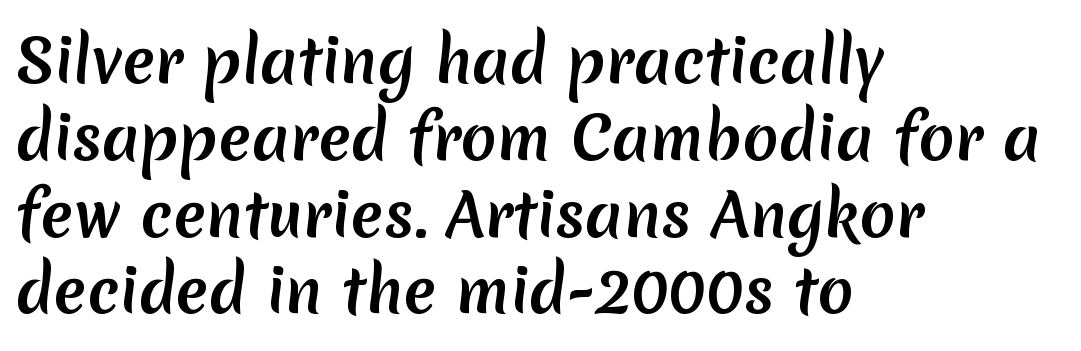
{"serif": "no", "width": "normal", "stroke_contrast": "medium", "x_height": "medium", "monospaced": "no", "underline": "no", "align": "left", "line_spacing": "normal", "line_spacing_ratio": 1.28, "letter_spacing": "normal", "letter_spacing_em": 0.0, "glyph_px": 60}
